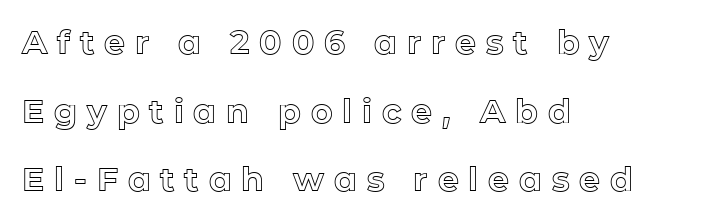
Q: Is the text italic (slanted)? A: No, it is upright.
Q: Is the text underlined? A: No.
Q: How is the paragraph aligned? A: Left-aligned.
Q: Is the spacing between letters normal or unusually wide? A: Unusually wide.
Q: Is the spacing between lines tight, normal or loose? A: Loose.
Q: Width (condensed, normal, or wide)? A: Normal.
Q: x-height? A: Medium.
Q: Monospaced? A: No.
